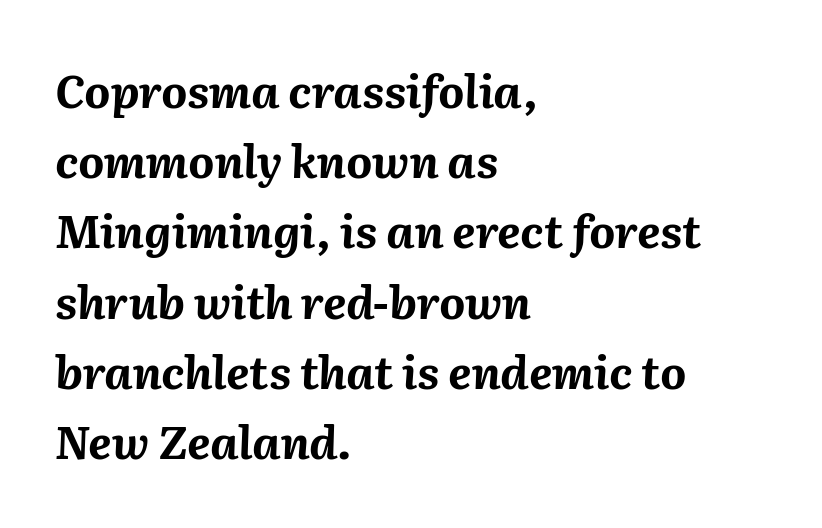
{"italic": "yes", "lean": "right", "slant_degrees": 2, "bold": "yes", "weight": "bold", "width": "normal", "stroke_contrast": "medium", "x_height": "medium", "monospaced": "no", "underline": "no", "align": "left", "line_spacing": "normal", "line_spacing_ratio": 1.56, "letter_spacing": "normal", "letter_spacing_em": 0.0, "glyph_px": 45}
